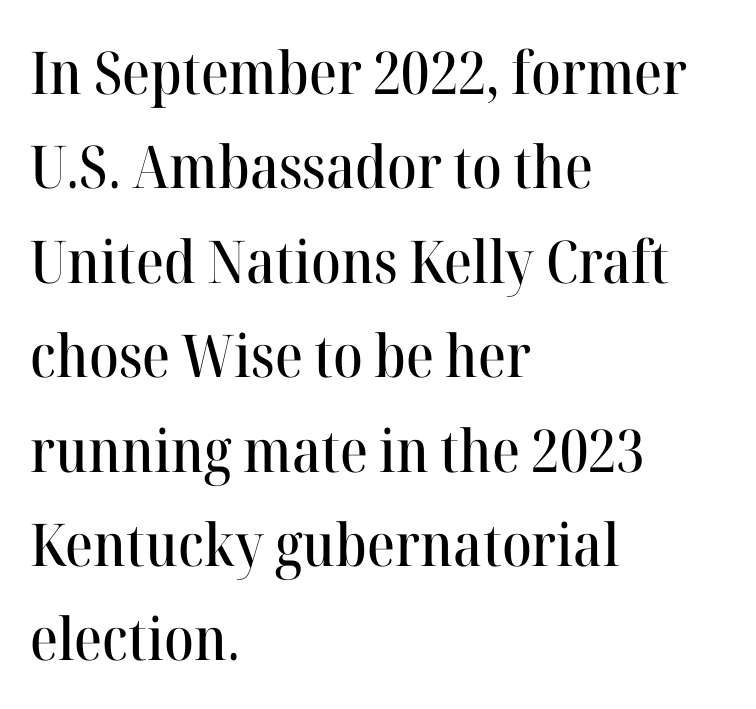
The image shows 59 px serif type, upright; set left-aligned, normal line spacing (1.6x), normal letter spacing, not underlined; high stroke contrast and a medium x-height.
